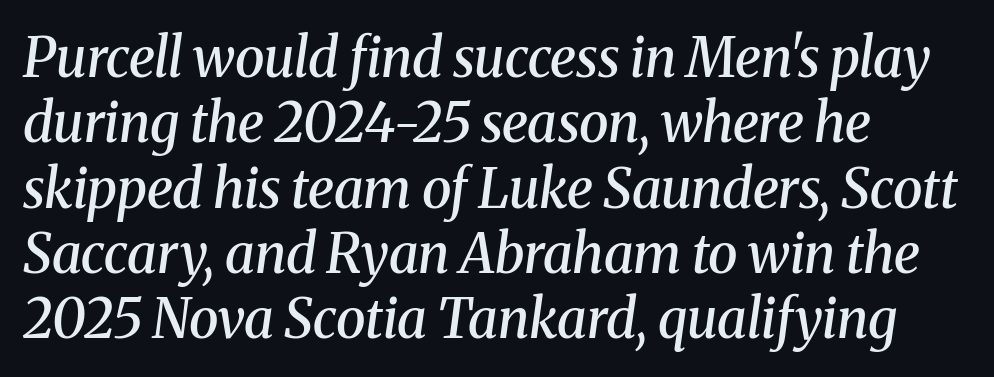
{"serif": "yes", "italic": "yes", "lean": "right", "slant_degrees": 8, "bold": "semi", "weight": "semibold", "width": "normal", "stroke_contrast": "medium", "x_height": "medium", "monospaced": "no", "underline": "no", "align": "left", "line_spacing_ratio": 1.21, "letter_spacing": "normal", "letter_spacing_em": 0.0, "glyph_px": 54}
